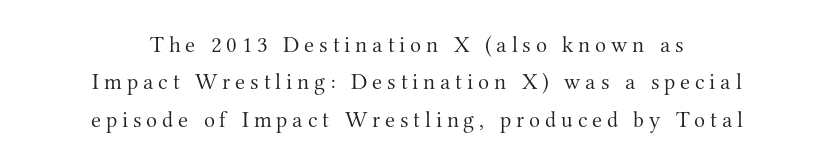
The image shows 23 px text type, upright; set centered, normal line spacing (1.62x), unusually wide letter spacing (+0.21 em), not underlined.
